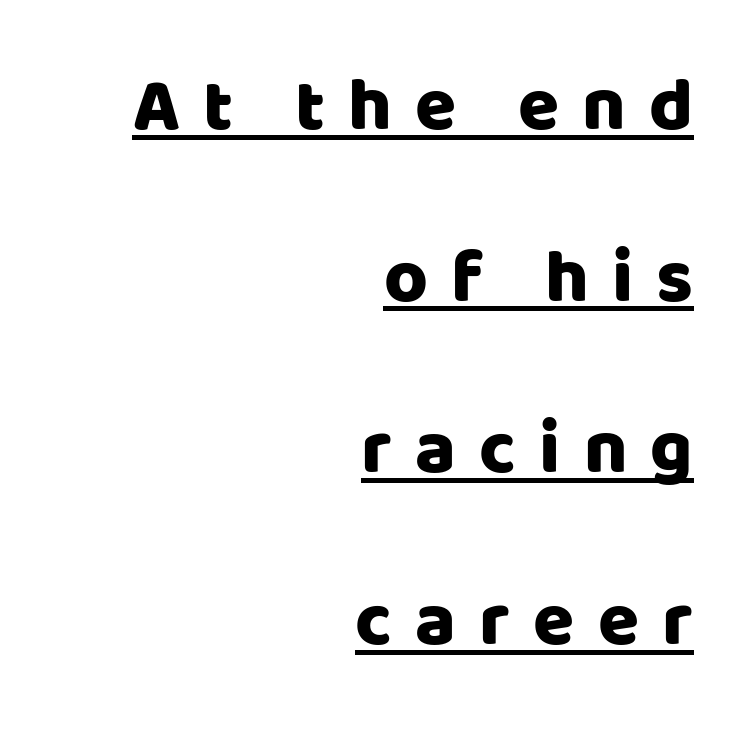
Q: Is the text italic (slanted)? A: No, it is upright.
Q: Is the typeface a serif or a sans-serif typeface? A: Sans-serif.
Q: Is the text underlined? A: Yes.
Q: How is the paragraph aligned? A: Right-aligned.
Q: Is the spacing between letters normal or unusually wide? A: Unusually wide.
Q: Is the spacing between lines tight, normal or loose? A: Loose.
Q: Width (condensed, normal, or wide)? A: Normal.
Q: Stroke contrast? A: Low.
Q: x-height? A: Large.
Q: Monospaced? A: No.
